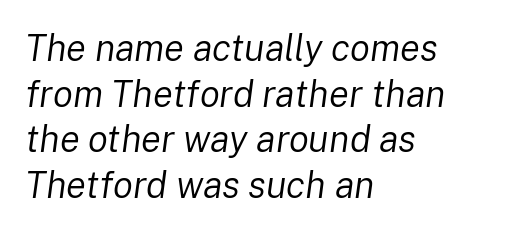
No word sits above an underline. Letter spacing: default. There's an unmistakable incline to the writing here. Note the varied advance widths — an 'i' is clearly narrower than an 'm'. Heft: none added — not bold.
